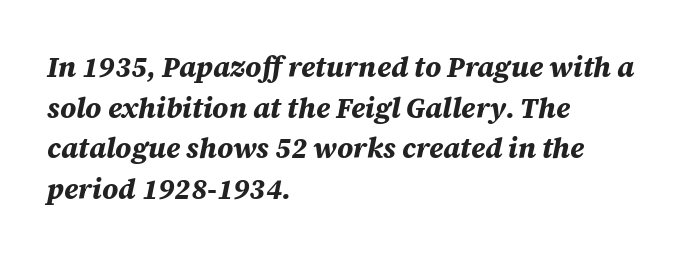
These lines stack with their left ends in a neat column. The rendering uses a bold face; every stroke is thick and dark. The zone under the glyphs is completely vacant. Each letter keeps its own natural width here, so spacing adapts to shape.
